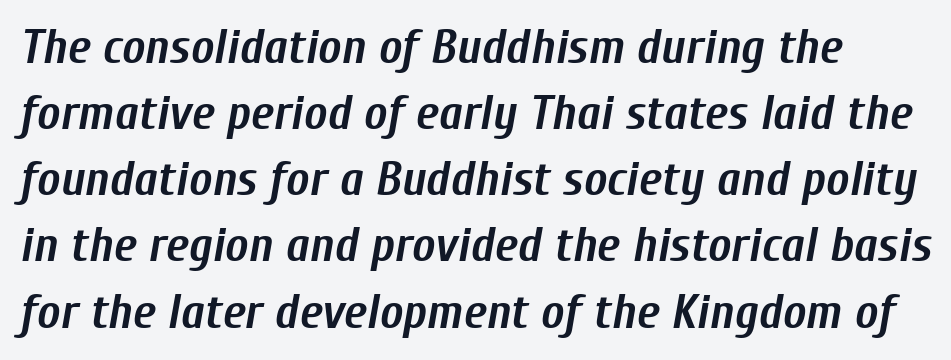
{"italic": "yes", "lean": "right", "slant_degrees": 10, "bold": "yes", "weight": "semibold", "width": "condensed", "stroke_contrast": "low", "x_height": "medium", "monospaced": "no", "underline": "no", "line_spacing": "normal", "line_spacing_ratio": 1.35, "letter_spacing": "normal", "letter_spacing_em": 0.0, "glyph_px": 49}
